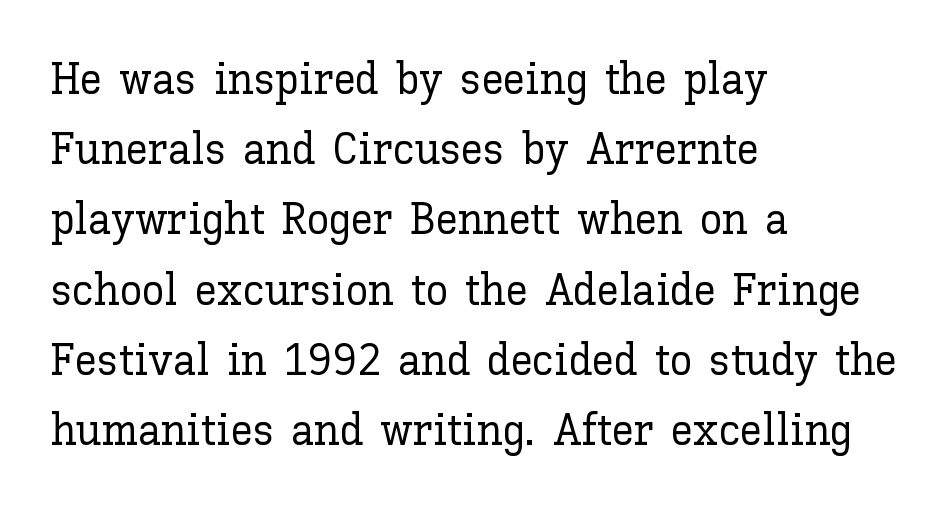
The font's upright variant was chosen for this text. Interline gaps are of average width in this sample. Caption: multi-line text, flush left, ragged right. Think of a printed novel: that variable character pitch is what you see here. Underlining? Definitely not there. Default kerning and tracking; the words read as compact shapes.
